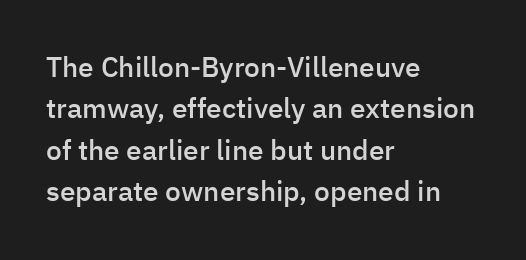
The image shows 28 px semibold sans-serif type, upright; set left-aligned, normal line spacing (1.48x), normal letter spacing, not underlined; low stroke contrast and a medium x-height.
